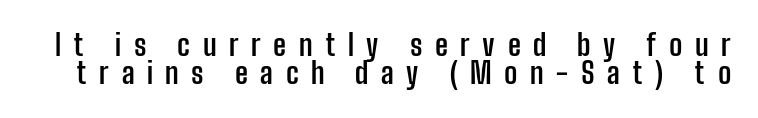
Q: Is the text bold? A: Yes.
Q: Is the text italic (slanted)? A: No, it is upright.
Q: Is the typeface a serif or a sans-serif typeface? A: Sans-serif.
Q: Is the text underlined? A: No.
Q: Is the spacing between letters normal or unusually wide? A: Unusually wide.
Q: Is the spacing between lines tight, normal or loose? A: Tight.
Q: Width (condensed, normal, or wide)? A: Condensed.
Q: Stroke contrast? A: Low.
Q: x-height? A: Medium.
Q: Monospaced? A: No.
